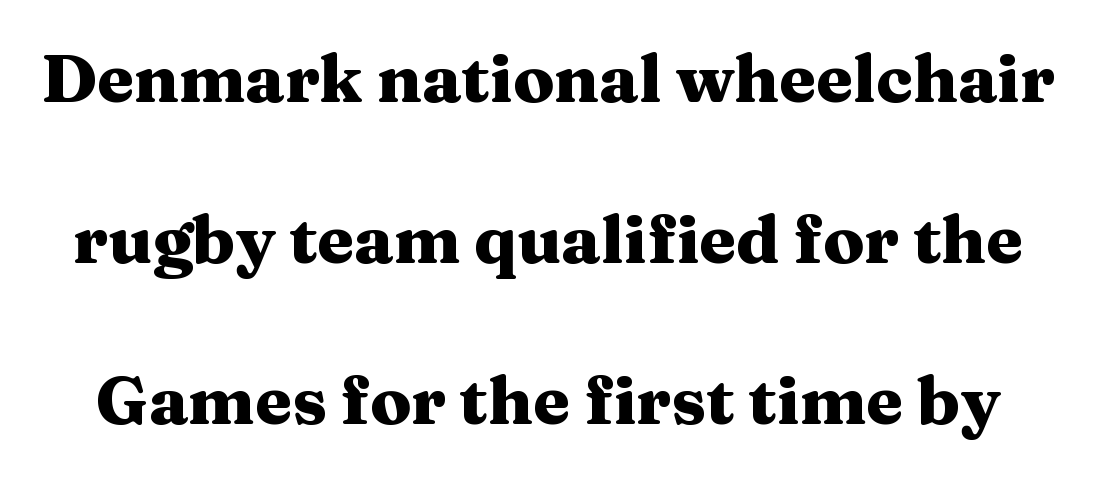
As a designer I'd log this as weight 700, bold. Check the space under the baseline: it is left empty. No extra tracking has been applied to these lines. This is the regular roman posture of the typeface. Font category for this specimen: serif. You could not count columns in this text — the font is proportionally spaced.
